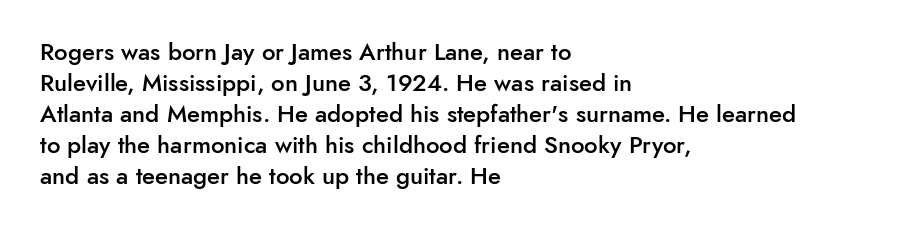
{"italic": "no", "bold": "semi", "underline": "no", "align": "left", "line_spacing": "normal", "line_spacing_ratio": 1.29, "letter_spacing": "normal", "letter_spacing_em": 0.0, "glyph_px": 24}
